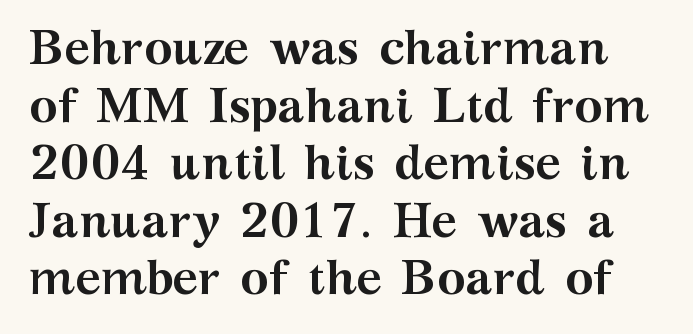
The image shows 48 px semibold, wide serif type, upright; set line spacing 1.2x, normal letter spacing, not underlined; medium stroke contrast and a medium x-height.
